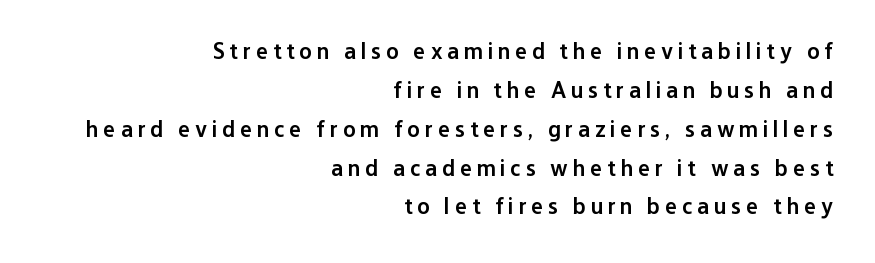
Q: Is the text bold? A: Semi-bold.
Q: Is the text italic (slanted)? A: No, it is upright.
Q: Is the text underlined? A: No.
Q: How is the paragraph aligned? A: Right-aligned.
Q: Is the spacing between letters normal or unusually wide? A: Unusually wide.
Q: Is the spacing between lines tight, normal or loose? A: Normal.
